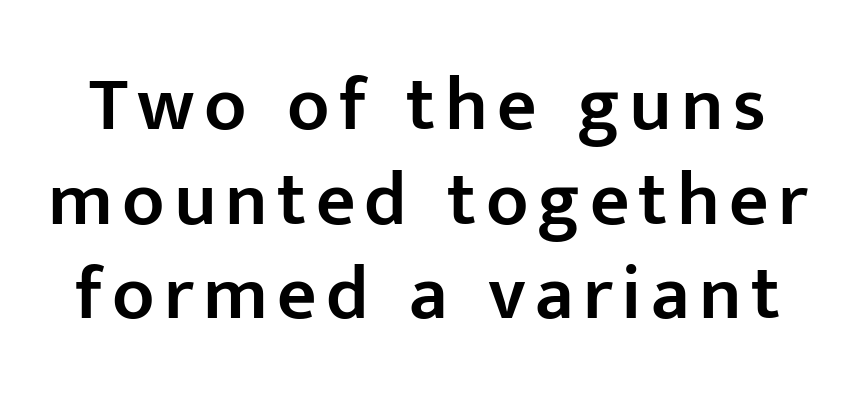
The image shows 77 px semibold sans-serif type, upright; set line spacing 1.23x, not underlined; low stroke contrast and a medium x-height.
